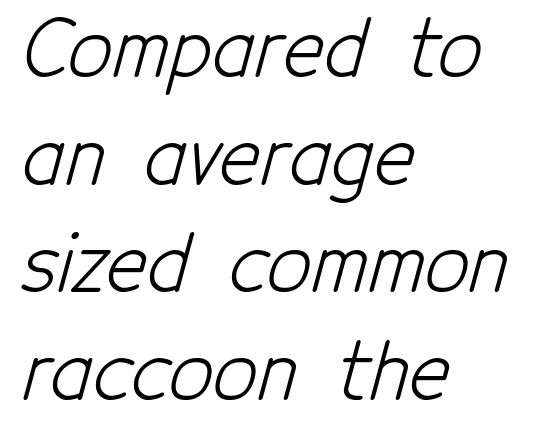
This rendering uses left alignment, leaving the right contour irregular. Does extra space separate the letters? No, they use regular spacing. Caption: face not bold, strokes unweighted. No word sits above an underline. Each new line begins a customary step beneath the previous one.
